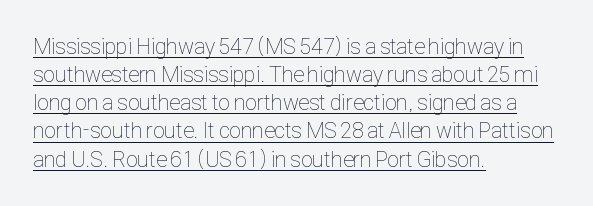
{"italic": "no", "bold": "no", "underline": "yes", "align": "left", "line_spacing": "normal", "line_spacing_ratio": 1.28, "letter_spacing": "normal", "letter_spacing_em": 0.0, "glyph_px": 22}
